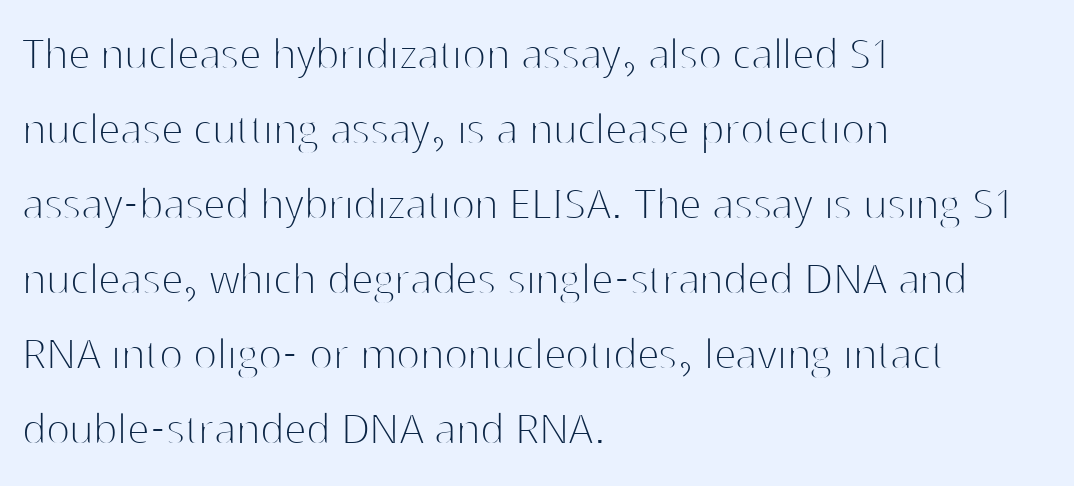
Does the copy run flush right? No — it runs flush left. A sans-serif font was chosen for this passage. Plain, unruled lines of type. Is there any slant? The stems are plumb. Stem width sits at or under what a default text font uses.
